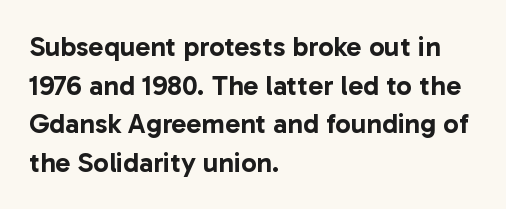
Q: Is the text italic (slanted)? A: No, it is upright.
Q: Is the typeface a serif or a sans-serif typeface? A: Sans-serif.
Q: Is the text underlined? A: No.
Q: How is the paragraph aligned? A: Left-aligned.
Q: Is the spacing between letters normal or unusually wide? A: Normal.
Q: Is the spacing between lines tight, normal or loose? A: Normal.
Q: Width (condensed, normal, or wide)? A: Normal.
Q: Stroke contrast? A: Low.
Q: x-height? A: Medium.
Q: Monospaced? A: No.
